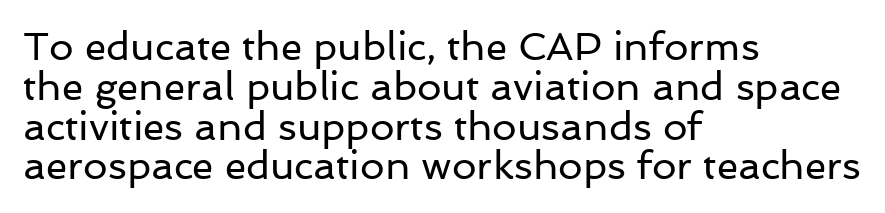
Q: Is the text bold? A: No.
Q: Is the text italic (slanted)? A: No, it is upright.
Q: Is the typeface a serif or a sans-serif typeface? A: Sans-serif.
Q: Is the text underlined? A: No.
Q: How is the paragraph aligned? A: Left-aligned.
Q: Is the spacing between letters normal or unusually wide? A: Normal.
Q: Is the spacing between lines tight, normal or loose? A: Tight.
Q: Width (condensed, normal, or wide)? A: Normal.
Q: Stroke contrast? A: Low.
Q: x-height? A: Medium.
Q: Monospaced? A: No.
